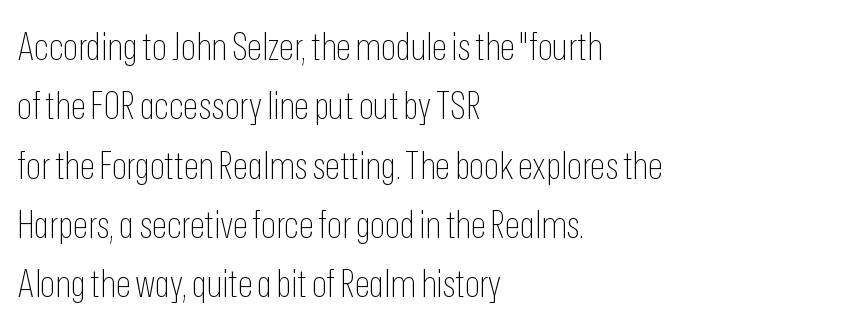
Leading: standard. Bare-footed words on every line. The rag falls on the right side of this text block. Upright lettering throughout. Nobody touched the tracking dial on this one. Unlike a traditional serif, this face leaves its strokes unadorned.
